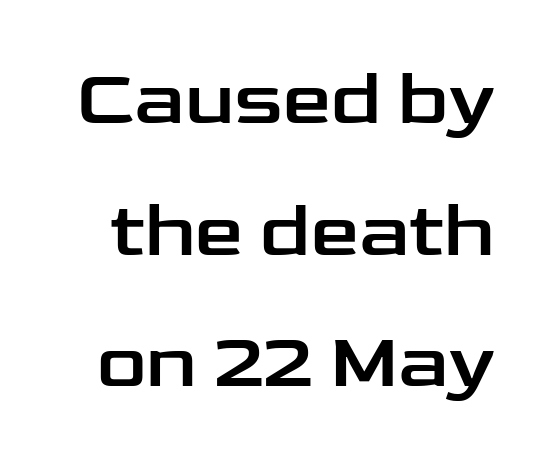
The image shows 77 px wide sans-serif type, upright; set line spacing 1.71x, normal letter spacing, not underlined; low stroke contrast and a medium x-height.
